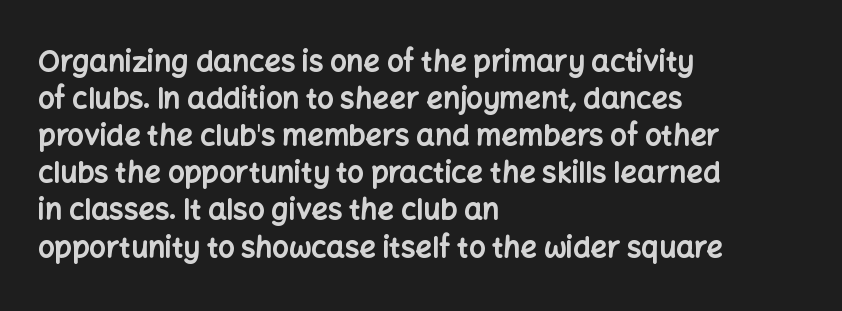
Q: Is the text bold? A: Yes.
Q: Is the text italic (slanted)? A: No, it is upright.
Q: Is the typeface a serif or a sans-serif typeface? A: Sans-serif.
Q: Is the text underlined? A: No.
Q: How is the paragraph aligned? A: Left-aligned.
Q: Is the spacing between letters normal or unusually wide? A: Normal.
Q: Is the spacing between lines tight, normal or loose? A: Normal.
Q: Width (condensed, normal, or wide)? A: Normal.
Q: Stroke contrast? A: Low.
Q: x-height? A: Medium.
Q: Monospaced? A: No.
